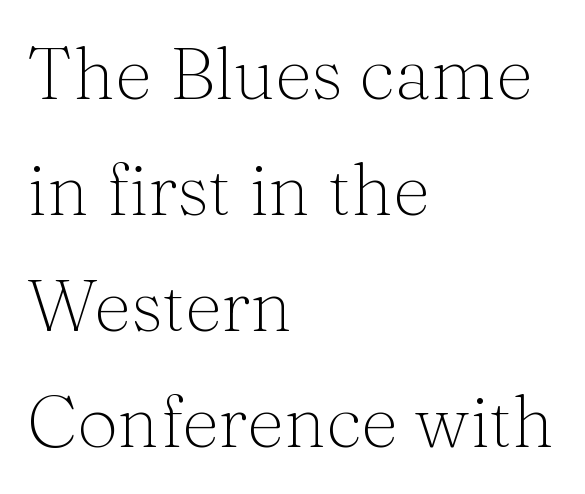
The image shows 73 px thin serif type, upright; set left-aligned, normal line spacing (1.59x), normal letter spacing, not underlined; medium stroke contrast and a medium x-height.
